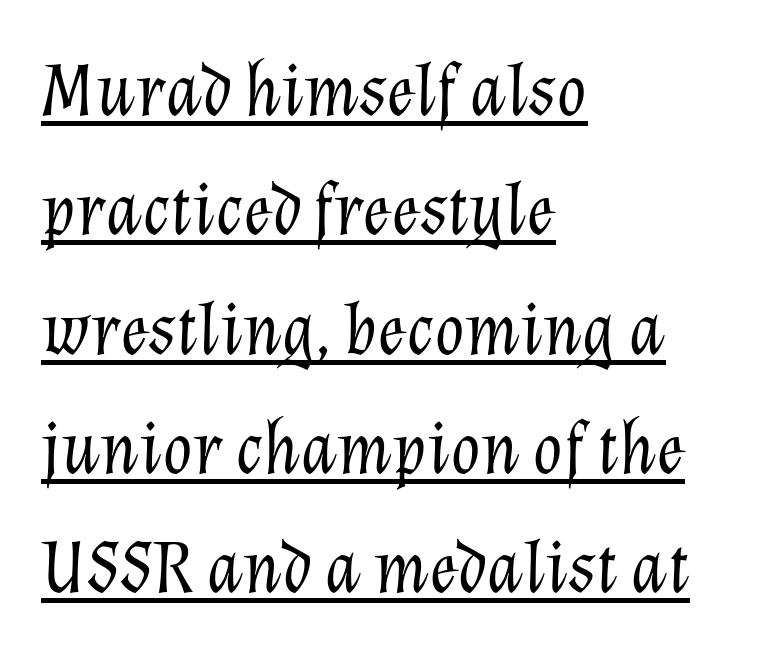
{"italic": "yes", "lean": "right", "slant_degrees": 12, "bold": "no", "weight": "light", "width": "normal", "stroke_contrast": "low", "x_height": "medium", "monospaced": "no", "underline": "yes", "align": "left", "line_spacing": "normal", "line_spacing_ratio": 1.55, "letter_spacing": "normal", "letter_spacing_em": 0.0, "glyph_px": 77}
